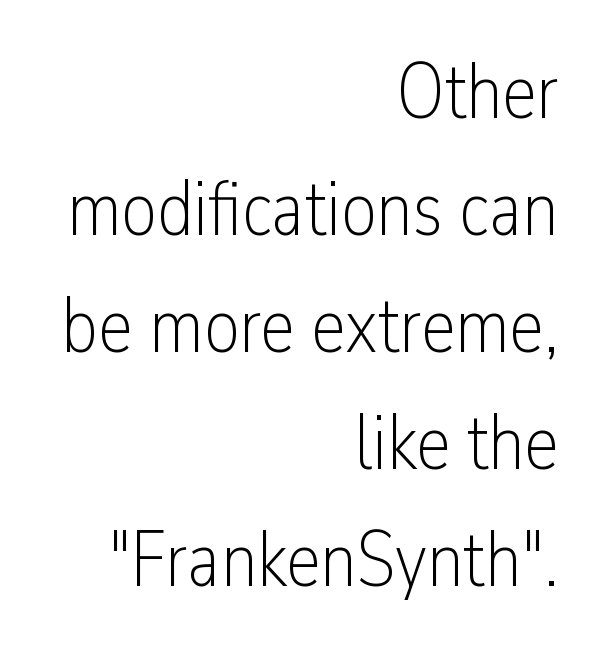
Here the designer chose a conventional face with non-uniform glyph widths. Does the lettering tilt? It doesn't — this is upright. Horizontal alignment here is rightward, an uncommon choice for prose. Decoration check: the copy has no underline. What kind of face is this? One without serifs — a sans. Default kerning and tracking; the words read as compact shapes.
